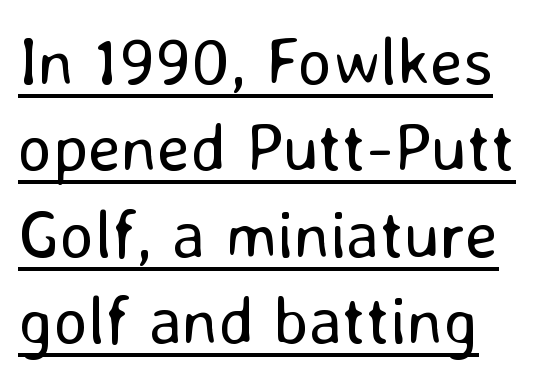
The image shows 67 px regular-weight sans-serif type, upright; set normal line spacing (1.29x), normal letter spacing, underlined; low stroke contrast and a medium x-height.
